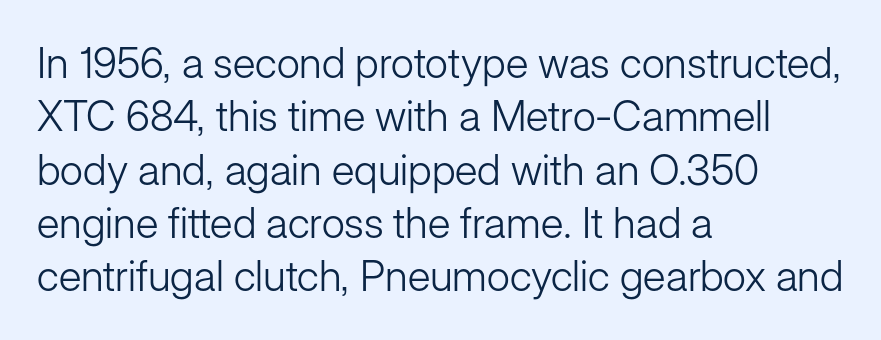
{"serif": "no", "italic": "no", "bold": "no", "weight": "light", "width": "normal", "stroke_contrast": "low", "x_height": "medium", "monospaced": "no", "underline": "no", "align": "left", "line_spacing": "normal", "line_spacing_ratio": 1.27, "letter_spacing": "normal", "letter_spacing_em": 0.0, "glyph_px": 42}
